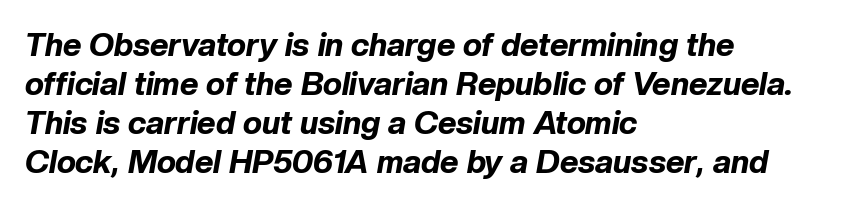
{"italic": "yes", "lean": "right", "slant_degrees": 10, "bold": "yes", "weight": "bold", "width": "normal", "stroke_contrast": "low", "x_height": "medium", "monospaced": "no", "underline": "no", "align": "left", "line_spacing_ratio": 1.22, "letter_spacing": "normal", "letter_spacing_em": 0.0, "glyph_px": 32}
